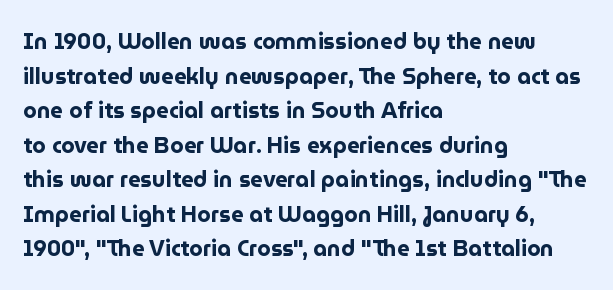
Q: Is the text bold? A: Yes.
Q: Is the text italic (slanted)? A: No, it is upright.
Q: Is the text underlined? A: No.
Q: How is the paragraph aligned? A: Left-aligned.
Q: Is the spacing between letters normal or unusually wide? A: Normal.
Q: Is the spacing between lines tight, normal or loose? A: Normal.
